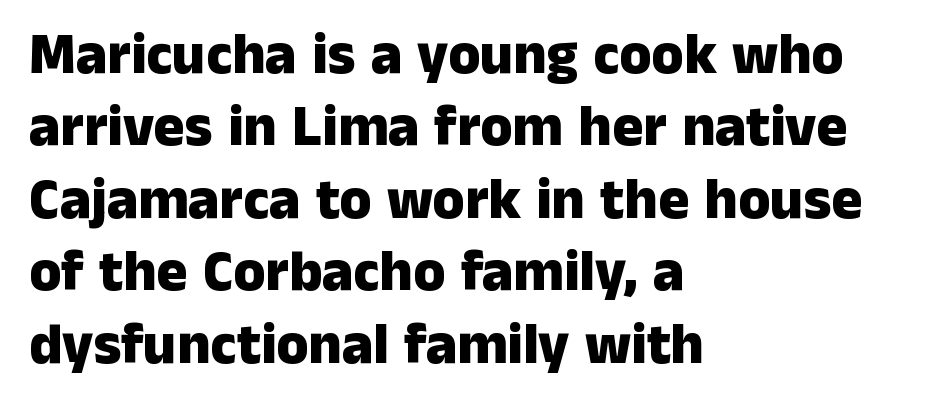
The lettering stays uniformly vertical, giving the passage a roman look. This sample has the flowing, uneven cadence of proportional lettering. This sample keeps an unexceptional amount of space between lines. This sample is left-justified, so line endings fall wherever the words run out. There is no visible air inserted between adjacent glyphs. This rendering features lettering with no underline.
